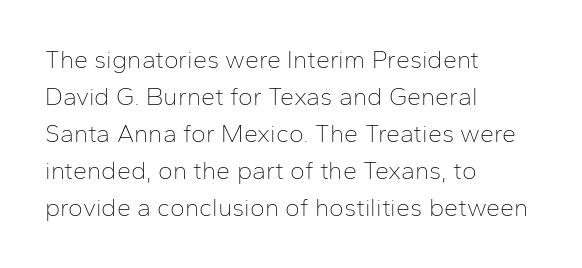
The image shows 25 px text type, upright; set left-aligned, normal line spacing (1.48x), normal letter spacing, not underlined.
